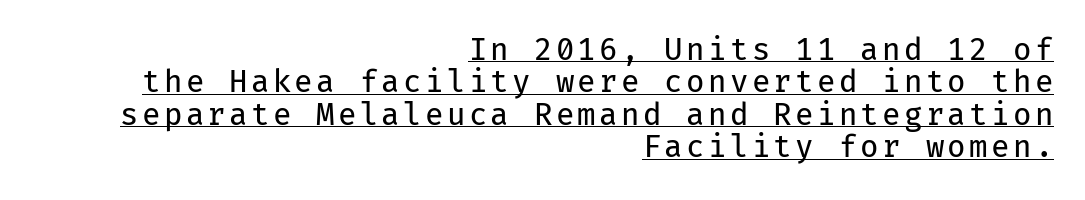
The image shows 30 px regular-weight sans-serif type, upright, monospaced; set right-aligned, tight line spacing (1.08x), underlined; low stroke contrast and a medium x-height.
